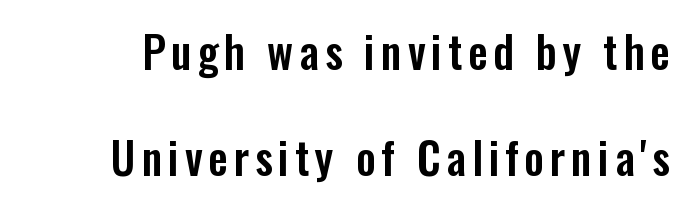
Interline gaps are noticeably wide in this sample. This sample has the flowing, uneven cadence of proportional lettering. Plain, unruled lines of type. Characters remain perfectly vertical along every line.
